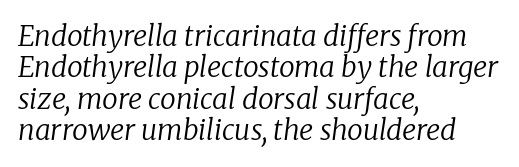
Q: Is the text bold? A: No.
Q: Is the text italic (slanted)? A: Yes, it leans right by about 8 degrees.
Q: Is the typeface a serif or a sans-serif typeface? A: Serif.
Q: Is the text underlined? A: No.
Q: How is the paragraph aligned? A: Left-aligned.
Q: Is the spacing between letters normal or unusually wide? A: Normal.
Q: Is the spacing between lines tight, normal or loose? A: Tight.
Q: Width (condensed, normal, or wide)? A: Normal.
Q: Stroke contrast? A: Low.
Q: x-height? A: Medium.
Q: Monospaced? A: No.
